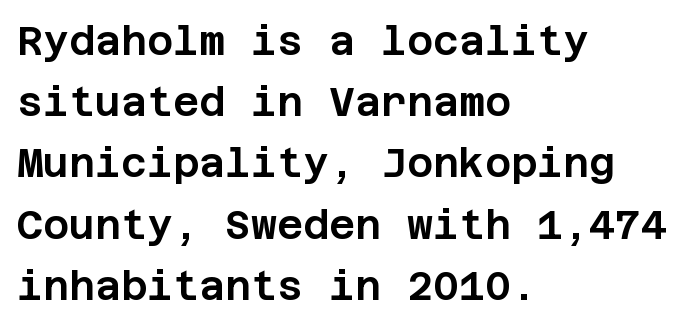
Summary of vertical rhythm: regular, with standard interline spacing. If you drew a ruler down the left edge, every line would touch it. You can tell it's not italic because the verticals are truly vertical. The space beneath each line is pristine and unruled. Nothing unusual about the tracking: characters are spaced as the font intends. The characters display no serif detailing; their extremities are plain.
